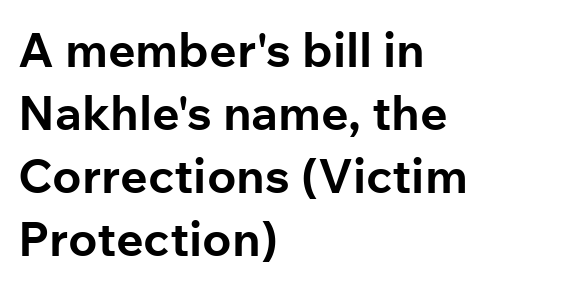
Q: Is the text bold? A: Yes.
Q: Is the text italic (slanted)? A: No, it is upright.
Q: Is the typeface a serif or a sans-serif typeface? A: Sans-serif.
Q: Is the text underlined? A: No.
Q: How is the paragraph aligned? A: Left-aligned.
Q: Is the spacing between letters normal or unusually wide? A: Normal.
Q: Is the spacing between lines tight, normal or loose? A: Normal.
Q: Width (condensed, normal, or wide)? A: Normal.
Q: Stroke contrast? A: Low.
Q: x-height? A: Medium.
Q: Monospaced? A: No.
